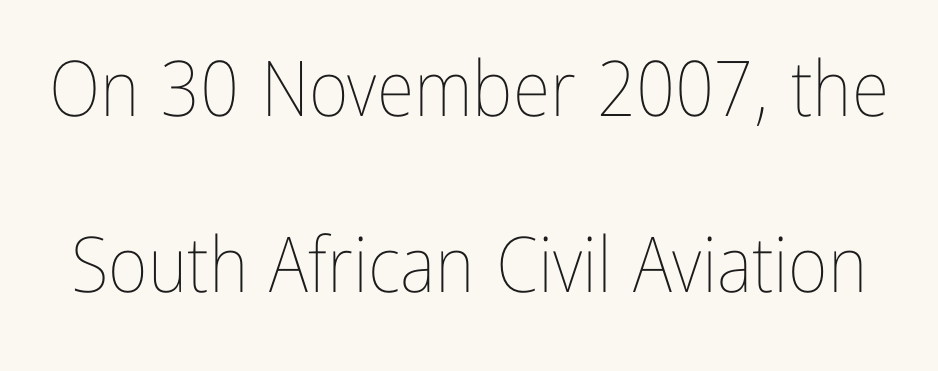
Q: Is the text bold? A: No.
Q: Is the text italic (slanted)? A: No, it is upright.
Q: Is the text underlined? A: No.
Q: Is the spacing between letters normal or unusually wide? A: Normal.
Q: Is the spacing between lines tight, normal or loose? A: Loose.
Q: Width (condensed, normal, or wide)? A: Condensed.
Q: Stroke contrast? A: Low.
Q: x-height? A: Medium.
Q: Monospaced? A: No.
